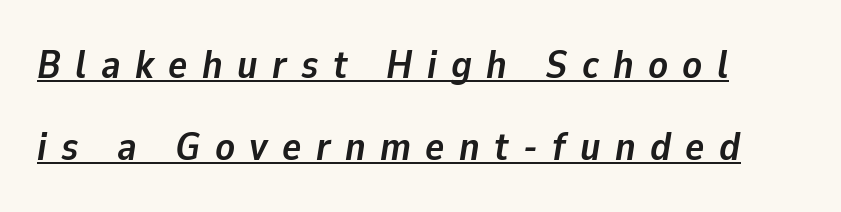
The image shows 40 px semibold type, italic (leaning right); set loose line spacing (2.05x), unusually wide letter spacing (+0.36 em), underlined; low stroke contrast and a medium x-height.
